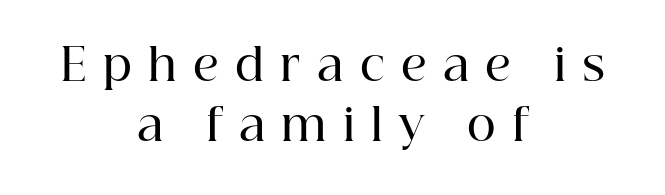
Underline: absent. The lines in this sample share a center point and differ in where they start and stop. What stands out about the letter spacing? Its width — letters are far apart. Characters remain perfectly vertical along every line. A fair bit of extra ink — the face is semibold, not bold.
